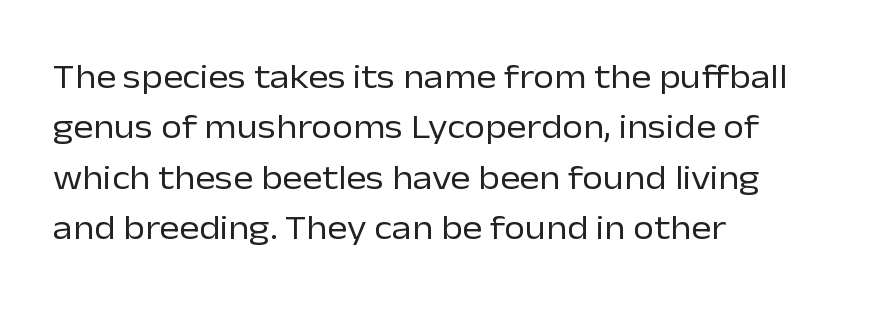
{"serif": "no", "italic": "no", "bold": "no", "weight": "regular", "width": "normal", "stroke_contrast": "low", "x_height": "medium", "monospaced": "no", "underline": "no", "align": "left", "line_spacing": "normal", "line_spacing_ratio": 1.48, "letter_spacing": "normal", "letter_spacing_em": 0.0, "glyph_px": 34}
